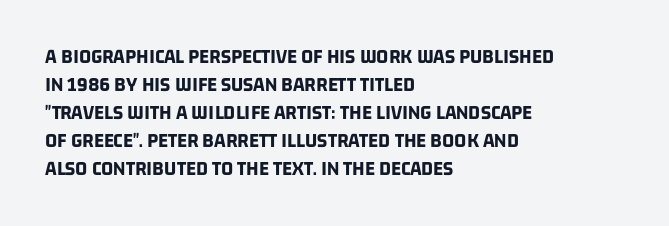
{"bold": "yes", "underline": "no", "align": "left", "line_spacing": "normal", "line_spacing_ratio": 1.33, "letter_spacing": "normal", "letter_spacing_em": 0.0, "glyph_px": 21}
